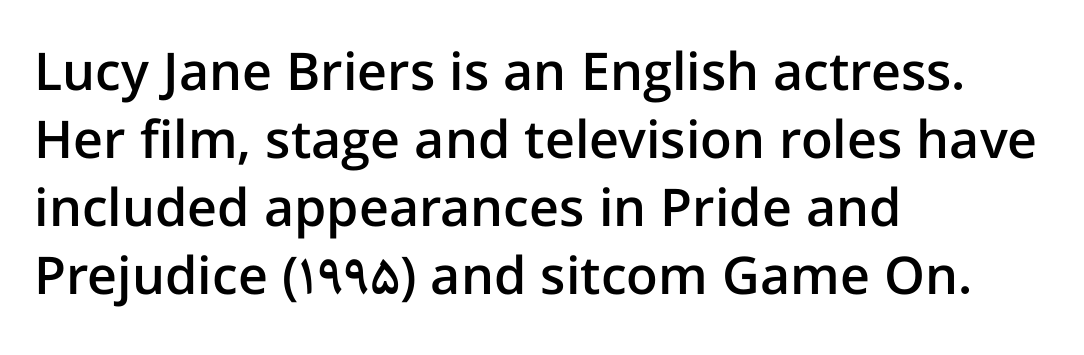
{"serif": "no", "italic": "no", "bold": "semi", "weight": "semibold", "width": "normal", "stroke_contrast": "low", "x_height": "medium", "monospaced": "no", "underline": "no", "align": "left", "line_spacing": "normal", "line_spacing_ratio": 1.31, "letter_spacing": "normal", "letter_spacing_em": 0.0, "glyph_px": 52}
